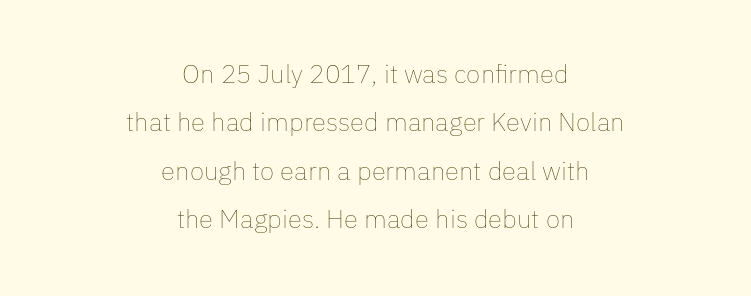
Q: Is the text bold? A: No.
Q: Is the text italic (slanted)? A: No, it is upright.
Q: Is the text underlined? A: No.
Q: How is the paragraph aligned? A: Centered.
Q: Is the spacing between letters normal or unusually wide? A: Normal.
